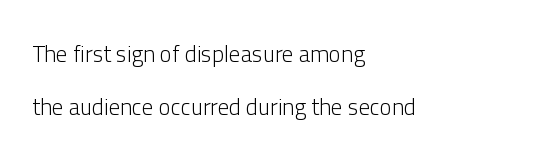
Characters remain perfectly vertical along every line. Bare-footed words on every line. The leading is generous, giving the passage an open texture. The typeface has the unassuming heft of standard copy or less. This rendering uses left alignment, leaving the right contour irregular.
